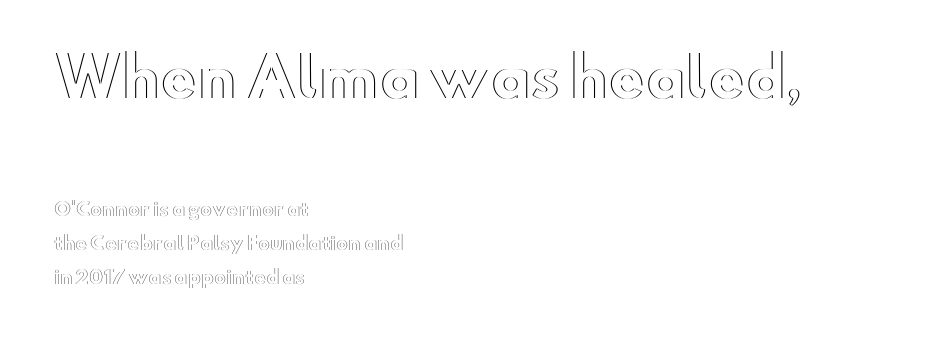
Think of a printed novel: that variable character pitch is what you see here. Characters follow at the spacing the type designer built in. The passage is arranged the way most books set body copy — flush left. Scale decreases going downward across the two blocks.
